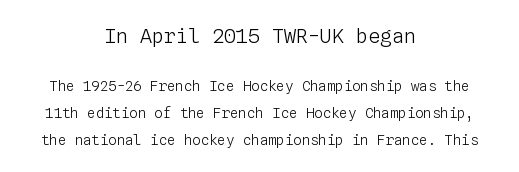
Q: Is the text bold? A: No.
Q: Is the text italic (slanted)? A: No, it is upright.
Q: Is the text underlined? A: No.
Q: How is the paragraph aligned? A: Centered.
Q: Is the spacing between letters normal or unusually wide? A: Normal.
Q: Is the spacing between lines tight, normal or loose? A: Loose.
Q: Which block of text is set in a larger size, the first (top) or the second (bottom)? A: The first (top) one.
